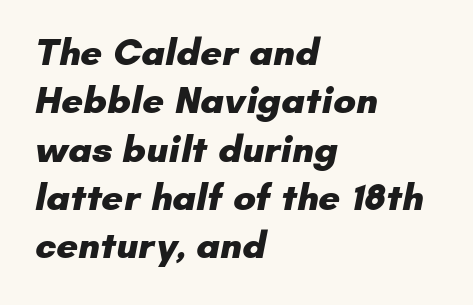
Q: Is the text bold? A: Yes.
Q: Is the typeface a serif or a sans-serif typeface? A: Sans-serif.
Q: Is the text underlined? A: No.
Q: How is the paragraph aligned? A: Left-aligned.
Q: Is the spacing between letters normal or unusually wide? A: Normal.
Q: Is the spacing between lines tight, normal or loose? A: Normal.
Q: Width (condensed, normal, or wide)? A: Normal.
Q: Stroke contrast? A: Low.
Q: x-height? A: Small.
Q: Monospaced? A: No.
